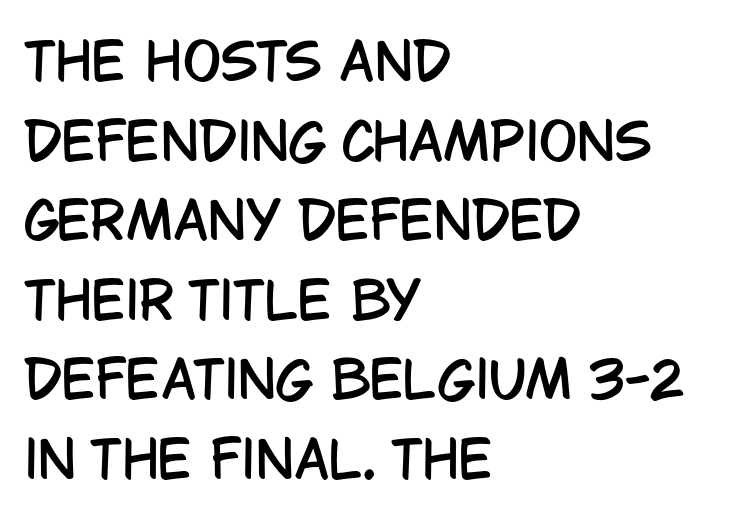
To sum up the face: it is a sans, with no serifs. The gap between lines stays unmarked. The line texture is even and compact thanks to regular tracking. Posture: upright roman. Line spacing here is normal. Varying glyph widths throughout — classic text-font behaviour.
